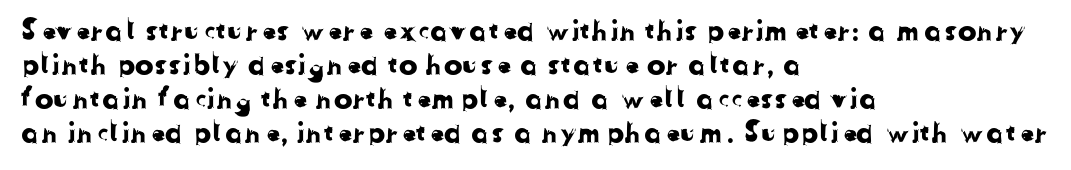
Q: Is the typeface a serif or a sans-serif typeface? A: Sans-serif.
Q: Is the text underlined? A: No.
Q: How is the paragraph aligned? A: Left-aligned.
Q: Is the spacing between letters normal or unusually wide? A: Normal.
Q: Width (condensed, normal, or wide)? A: Normal.
Q: Stroke contrast? A: Low.
Q: x-height? A: Medium.
Q: Monospaced? A: No.
